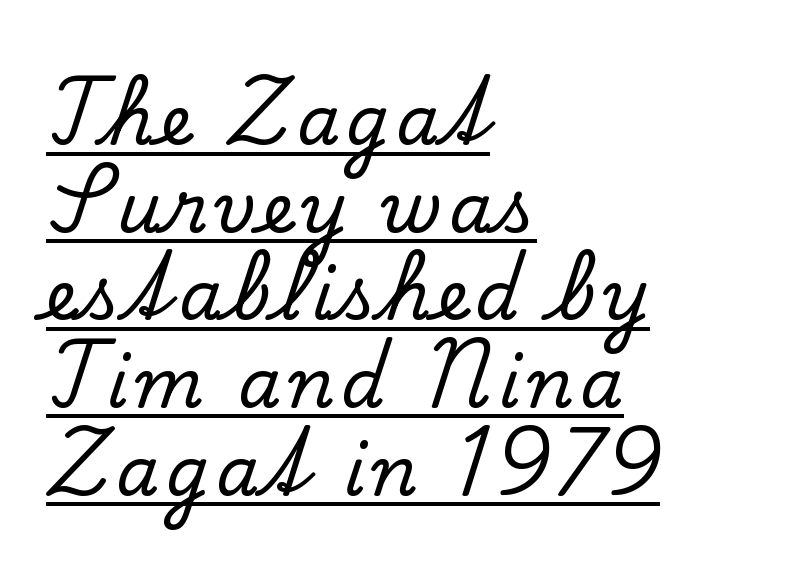
Which margin do the lines hug? The left one — the right edge is uneven. The type family on display is of the serif kind. Looks like regular typesetting: each glyph gets only the width it needs. You can see a thin bar hugging the bottom of the glyphs. In terms of leading, this rendering sits right in the middle.
